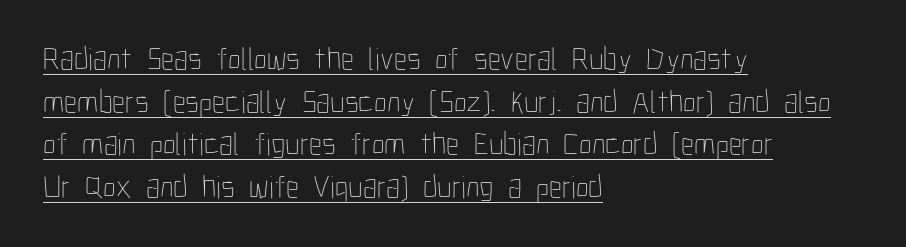
Q: Is the text bold? A: No.
Q: Is the text italic (slanted)? A: No, it is upright.
Q: Is the text underlined? A: Yes.
Q: How is the paragraph aligned? A: Left-aligned.
Q: Is the spacing between letters normal or unusually wide? A: Normal.
Q: Is the spacing between lines tight, normal or loose? A: Normal.
Q: Width (condensed, normal, or wide)? A: Condensed.
Q: Stroke contrast? A: Low.
Q: x-height? A: Medium.
Q: Monospaced? A: No.
